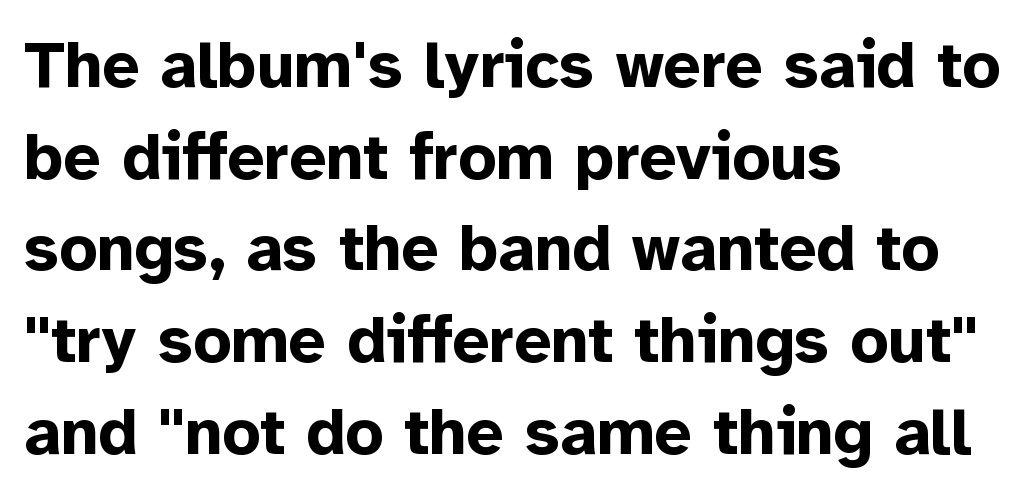
{"serif": "no", "italic": "no", "bold": "yes", "weight": "bold", "width": "normal", "stroke_contrast": "low", "x_height": "medium", "monospaced": "no", "underline": "no", "align": "left", "line_spacing": "normal", "line_spacing_ratio": 1.39, "letter_spacing": "normal", "letter_spacing_em": 0.0, "glyph_px": 66}
